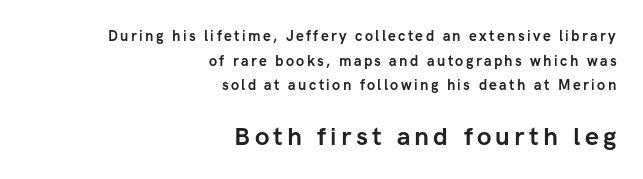
The composition opens small and finishes big. You can tell it's not italic because the verticals are truly vertical. Heft: maximum for text — a bold. Check the space under the baseline: it is left empty.
